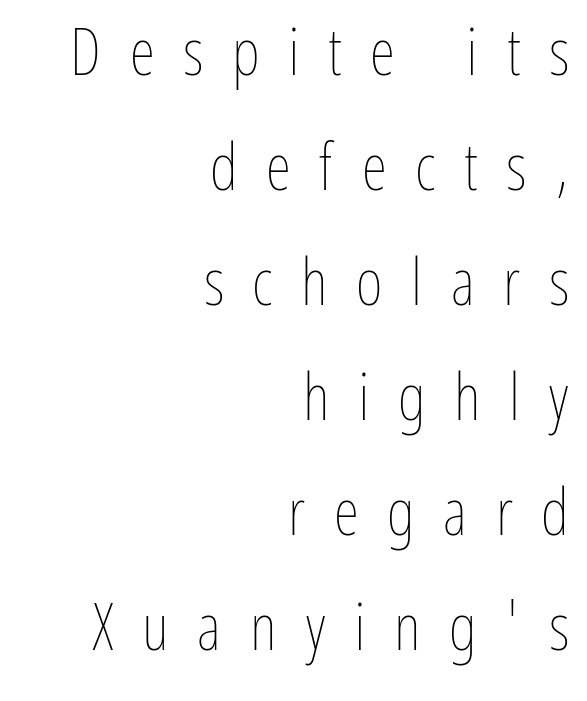
One-word summary of the alignment: right. No chunkiness to these letters — they're not bold. The space directly below the letters is spotless. Display-style spreading of the glyphs; the letterfit is very open.
